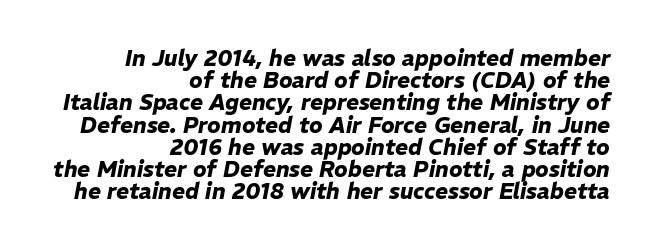
The image shows 22 px bold type, italic (leaning right); set right-aligned, tight line spacing (1.01x), normal letter spacing, not underlined.
